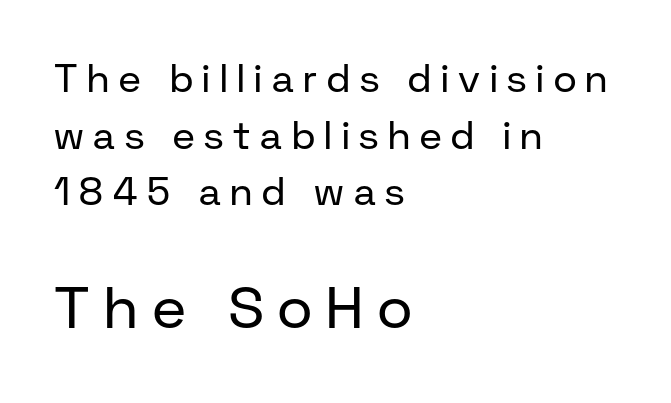
These lines are set flush left with a ragged right edge. Between these two stacked blocks, the lower one wins on size. Grotesque or geometric, the face here clearly has no serifs. The passage shown has open, widely tracked lettering throughout. Clear beneath every line of the passage. Posture: straight, roman, zero tilt.
